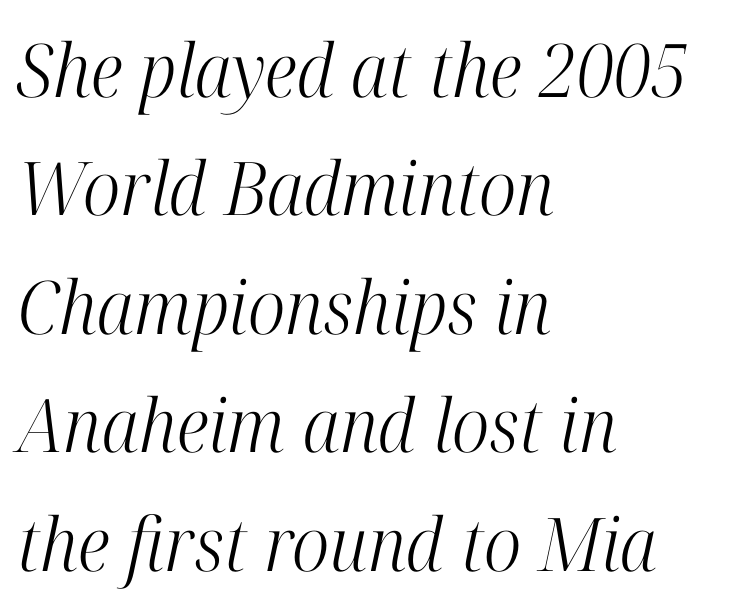
Q: Is the text bold? A: No.
Q: Is the text italic (slanted)? A: Yes, it leans right by about 12 degrees.
Q: Is the typeface a serif or a sans-serif typeface? A: Serif.
Q: Is the text underlined? A: No.
Q: How is the paragraph aligned? A: Left-aligned.
Q: Is the spacing between letters normal or unusually wide? A: Normal.
Q: Is the spacing between lines tight, normal or loose? A: Normal.
Q: Width (condensed, normal, or wide)? A: Condensed.
Q: Stroke contrast? A: High.
Q: x-height? A: Medium.
Q: Monospaced? A: No.
